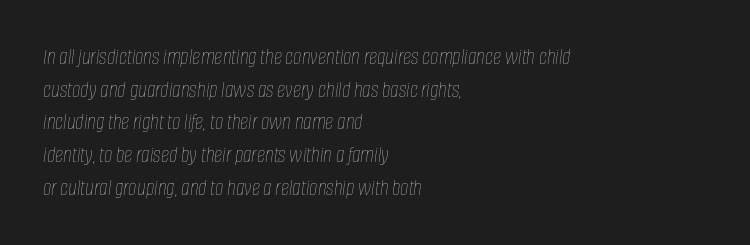
Q: Is the text bold? A: No.
Q: Is the text italic (slanted)? A: Yes, it leans right by about 8 degrees.
Q: Is the text underlined? A: No.
Q: How is the paragraph aligned? A: Left-aligned.
Q: Is the spacing between letters normal or unusually wide? A: Normal.
Q: Is the spacing between lines tight, normal or loose? A: Normal.
